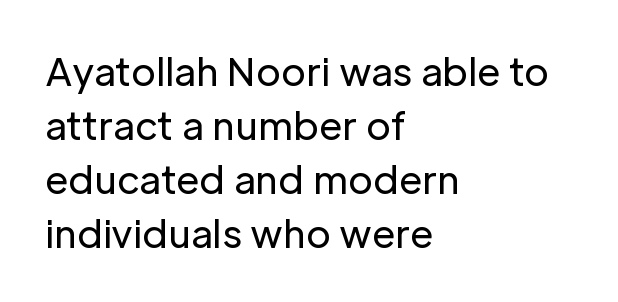
{"serif": "no", "italic": "no", "bold": "no", "weight": "regular", "width": "normal", "stroke_contrast": "low", "x_height": "medium", "monospaced": "no", "underline": "no", "align": "left", "line_spacing": "normal", "line_spacing_ratio": 1.42, "letter_spacing": "normal", "letter_spacing_em": 0.0, "glyph_px": 38}
